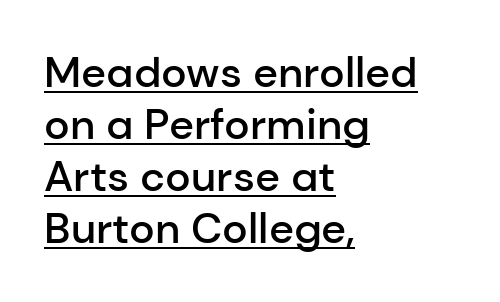
Q: Is the text bold? A: Semi-bold.
Q: Is the text italic (slanted)? A: No, it is upright.
Q: Is the typeface a serif or a sans-serif typeface? A: Sans-serif.
Q: Is the text underlined? A: Yes.
Q: How is the paragraph aligned? A: Left-aligned.
Q: Is the spacing between letters normal or unusually wide? A: Normal.
Q: Width (condensed, normal, or wide)? A: Normal.
Q: Stroke contrast? A: Low.
Q: x-height? A: Medium.
Q: Monospaced? A: No.
